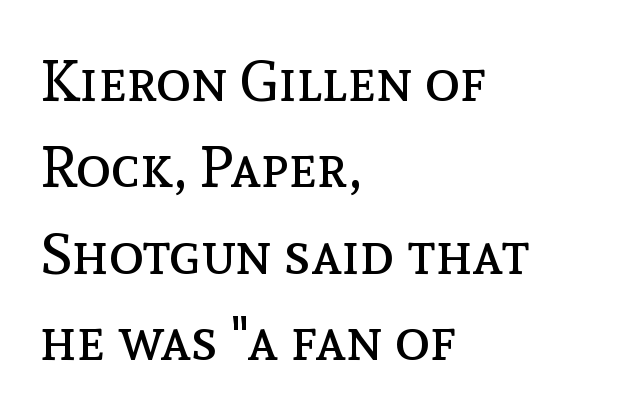
Successive baselines arrive at the customary interval. Posture: straight, roman, zero tilt. The typesetter chose a ragged-right arrangement here. Bold? No — there's no thickening of the strokes.
